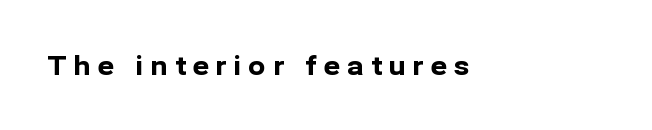
Q: Is the text bold? A: Yes.
Q: Is the text italic (slanted)? A: No, it is upright.
Q: Is the text underlined? A: No.
Q: Is the spacing between letters normal or unusually wide? A: Unusually wide.
